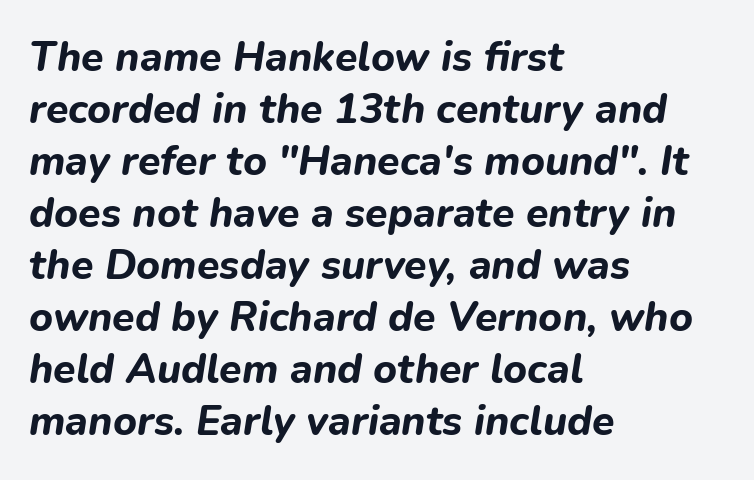
{"italic": "yes", "lean": "right", "slant_degrees": 9, "bold": "yes", "weight": "bold", "width": "normal", "stroke_contrast": "low", "x_height": "medium", "monospaced": "no", "underline": "no", "align": "left", "line_spacing": "normal", "line_spacing_ratio": 1.27, "letter_spacing": "normal", "letter_spacing_em": 0.0, "glyph_px": 41}
